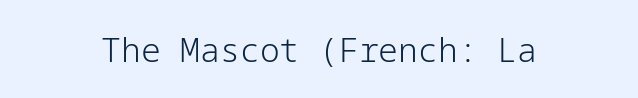
{"serif": "no", "italic": "no", "bold": "no", "weight": "light", "width": "normal", "stroke_contrast": "low", "x_height": "medium", "underline": "no", "align": "center", "letter_spacing": "normal", "letter_spacing_em": 0.0, "glyph_px": 33}
